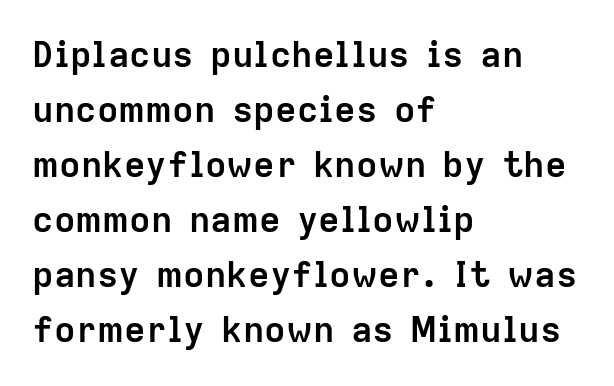
{"serif": "no", "italic": "no", "bold": "yes", "weight": "semibold", "width": "normal", "stroke_contrast": "low", "x_height": "medium", "monospaced": "no", "underline": "no", "align": "left", "line_spacing": "normal", "line_spacing_ratio": 1.53, "letter_spacing": "normal", "letter_spacing_em": 0.0, "glyph_px": 36}
